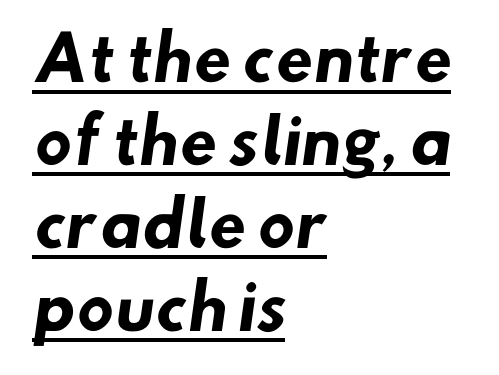
Q: Is the text bold? A: Yes.
Q: Is the typeface a serif or a sans-serif typeface? A: Sans-serif.
Q: Is the text underlined? A: Yes.
Q: How is the paragraph aligned? A: Left-aligned.
Q: Is the spacing between letters normal or unusually wide? A: Normal.
Q: Is the spacing between lines tight, normal or loose? A: Normal.
Q: Width (condensed, normal, or wide)? A: Normal.
Q: Stroke contrast? A: Low.
Q: x-height? A: Small.
Q: Monospaced? A: No.
